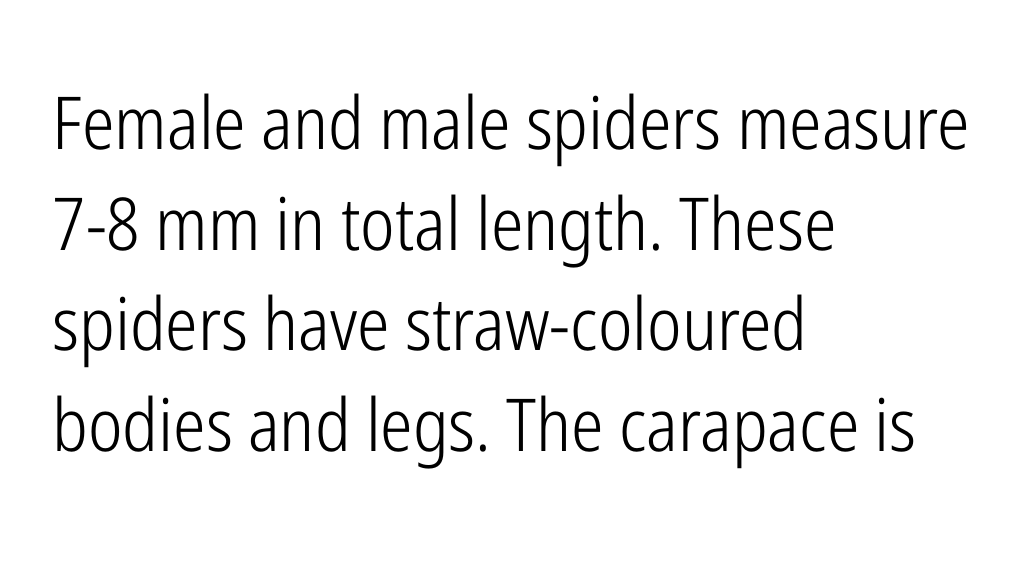
The image shows 73 px light, condensed sans-serif type, upright; set left-aligned, normal line spacing (1.38x), normal letter spacing, not underlined; low stroke contrast and a medium x-height.
